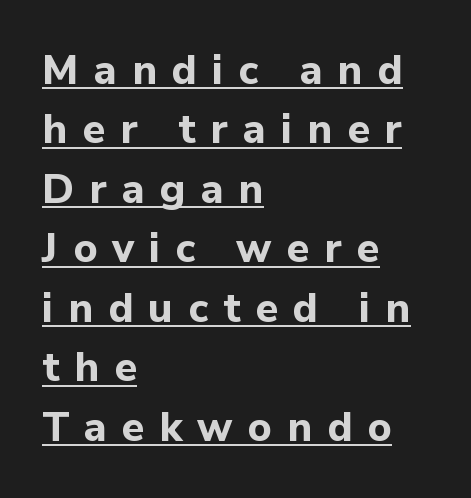
{"serif": "no", "italic": "no", "bold": "yes", "weight": "bold", "width": "normal", "stroke_contrast": "low", "x_height": "medium", "monospaced": "no", "underline": "yes", "align": "left", "line_spacing": "normal", "line_spacing_ratio": 1.45, "letter_spacing": "wide", "letter_spacing_em": 0.36, "glyph_px": 41}
